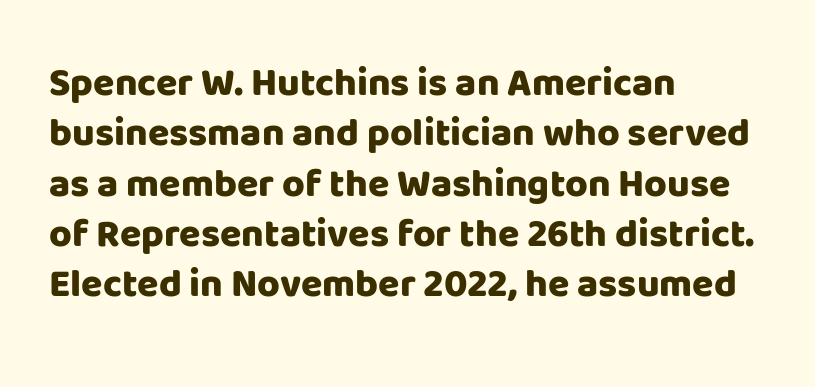
Q: Is the text bold? A: Yes.
Q: Is the text italic (slanted)? A: No, it is upright.
Q: Is the typeface a serif or a sans-serif typeface? A: Sans-serif.
Q: Is the text underlined? A: No.
Q: How is the paragraph aligned? A: Left-aligned.
Q: Is the spacing between letters normal or unusually wide? A: Normal.
Q: Is the spacing between lines tight, normal or loose? A: Normal.
Q: Width (condensed, normal, or wide)? A: Normal.
Q: Stroke contrast? A: Low.
Q: x-height? A: Large.
Q: Monospaced? A: No.
